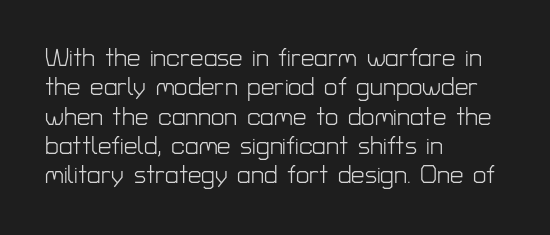
Q: Is the text bold? A: No.
Q: Is the text italic (slanted)? A: No, it is upright.
Q: Is the text underlined? A: No.
Q: How is the paragraph aligned? A: Left-aligned.
Q: Is the spacing between letters normal or unusually wide? A: Normal.
